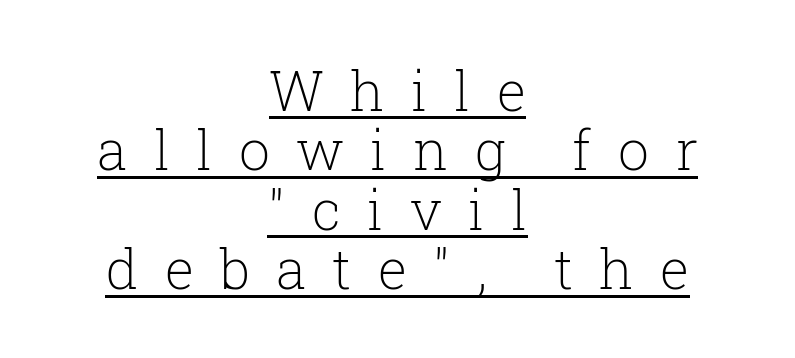
{"serif": "yes", "italic": "no", "bold": "no", "weight": "light", "width": "normal", "stroke_contrast": "low", "x_height": "medium", "monospaced": "no", "underline": "yes", "align": "center", "line_spacing": "tight", "line_spacing_ratio": 1.08, "letter_spacing": "wide", "letter_spacing_em": 0.48, "glyph_px": 55}
